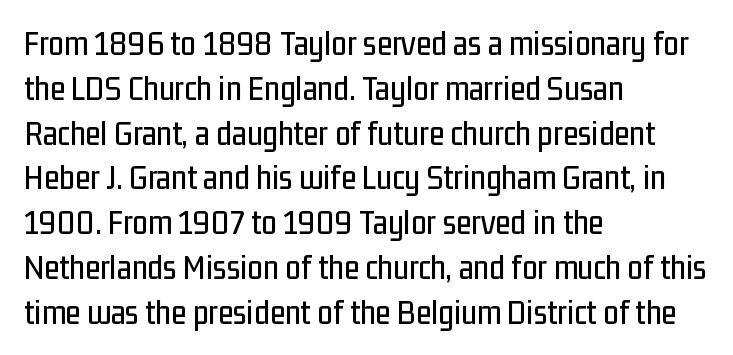
The image shows 35 px condensed sans-serif type, upright; set left-aligned, normal line spacing (1.28x), normal letter spacing, not underlined; low stroke contrast and a medium x-height.
